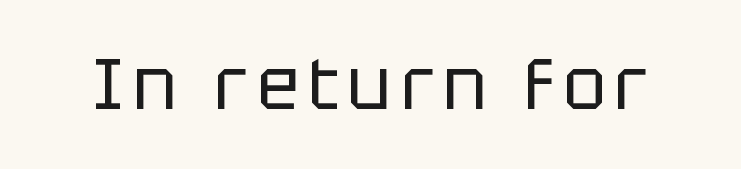
The image shows 71 px regular-weight sans-serif type, upright; set not underlined; low stroke contrast and a large x-height.
